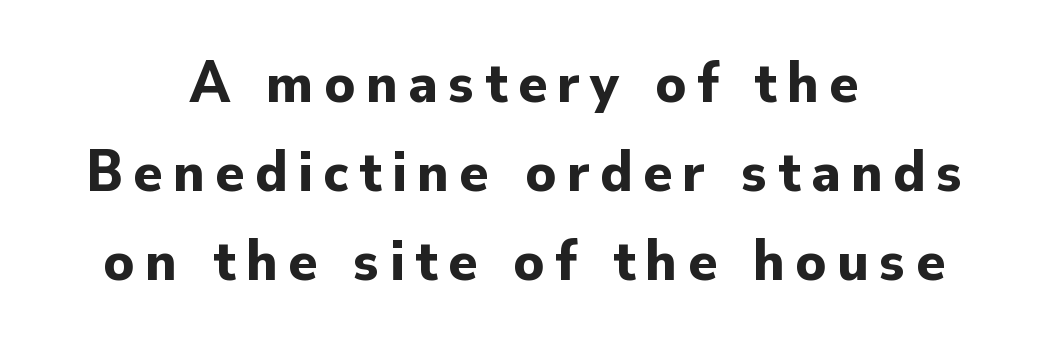
The image shows 59 px bold sans-serif type, upright; set centered, normal line spacing (1.51x), not underlined; low stroke contrast and a small x-height.
